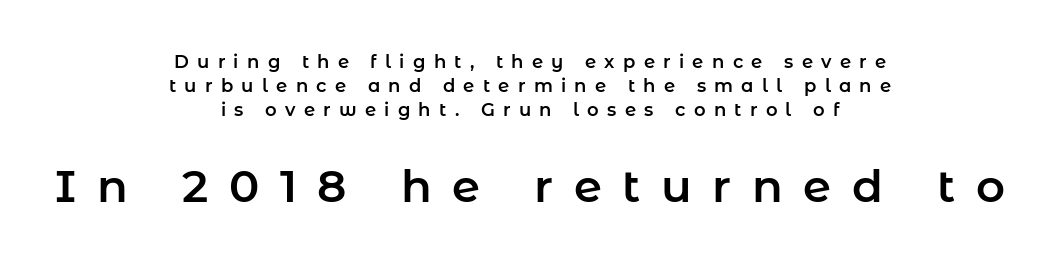
{"serif": "no", "italic": "no", "width": "normal", "stroke_contrast": "low", "x_height": "medium", "monospaced": "no", "underline": "no", "align": "center", "line_spacing": "normal", "line_spacing_ratio": 1.34, "letter_spacing": "wide", "letter_spacing_em": 0.46, "larger_block": "second", "size_ratio": 2.5, "glyph_px": 45}
